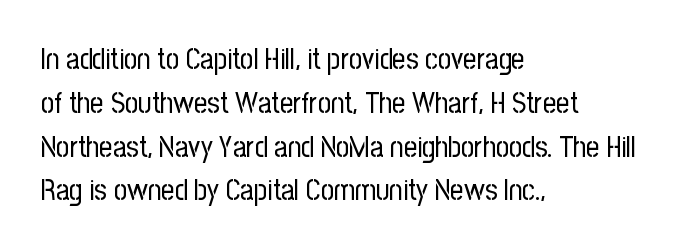
Proportional: the letters do not fall into vertical columns. Posture: upright roman. If you drew a ruler down the left edge, every line would touch it. The passage shown is not bold in any degree.
